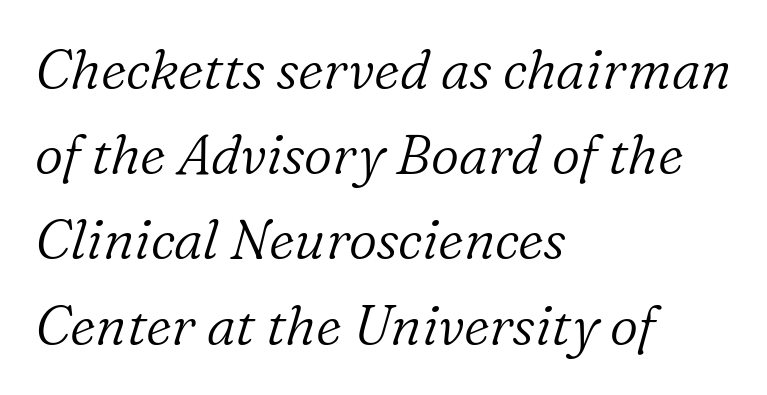
Is the type slanted? Yes — the strokes lean at a clear angle. These lines are set flush left with a ragged right edge. Is there much room between lines? A standard amount, neither cramped nor airy. In terms of letterform style, serifs are clearly present. Type without underlining.
